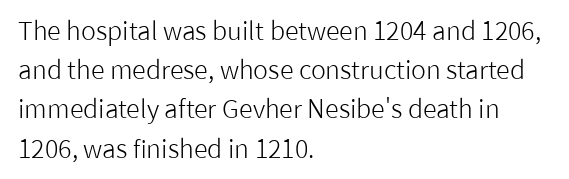
{"italic": "no", "bold": "no", "underline": "no", "align": "left", "line_spacing": "normal", "line_spacing_ratio": 1.57, "letter_spacing": "normal", "letter_spacing_em": 0.0, "glyph_px": 25}
